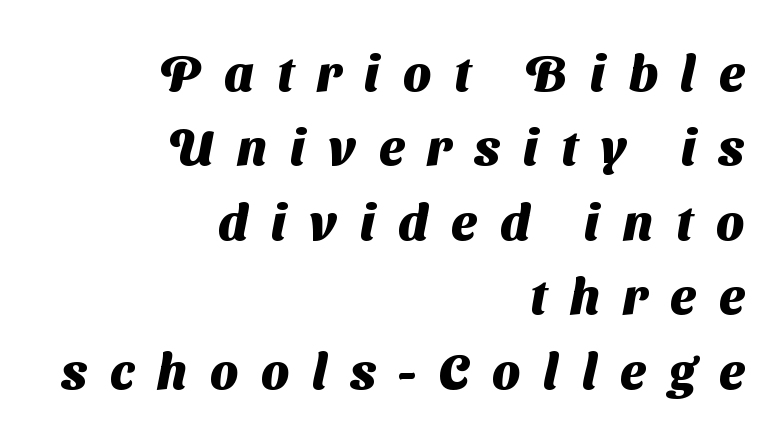
A typesetter would call this heavily tracked-out type. The passage shown is typeset with a sans-serif family. How would I describe the line gaps? Plain and ordinary. The words here are not underlined.
